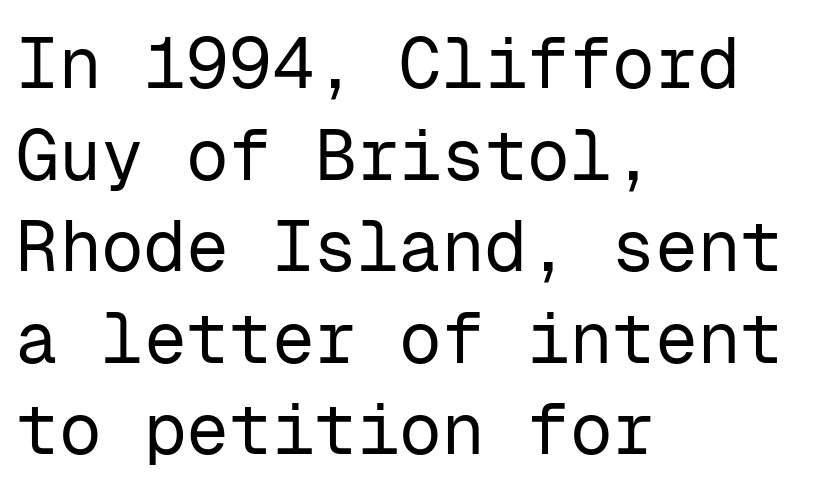
Q: Is the text bold? A: No.
Q: Is the text italic (slanted)? A: No, it is upright.
Q: Is the typeface a serif or a sans-serif typeface? A: Sans-serif.
Q: Is the text underlined? A: No.
Q: How is the paragraph aligned? A: Left-aligned.
Q: Is the spacing between letters normal or unusually wide? A: Normal.
Q: Is the spacing between lines tight, normal or loose? A: Normal.
Q: Width (condensed, normal, or wide)? A: Normal.
Q: Stroke contrast? A: Low.
Q: x-height? A: Medium.
Q: Monospaced? A: Yes.
